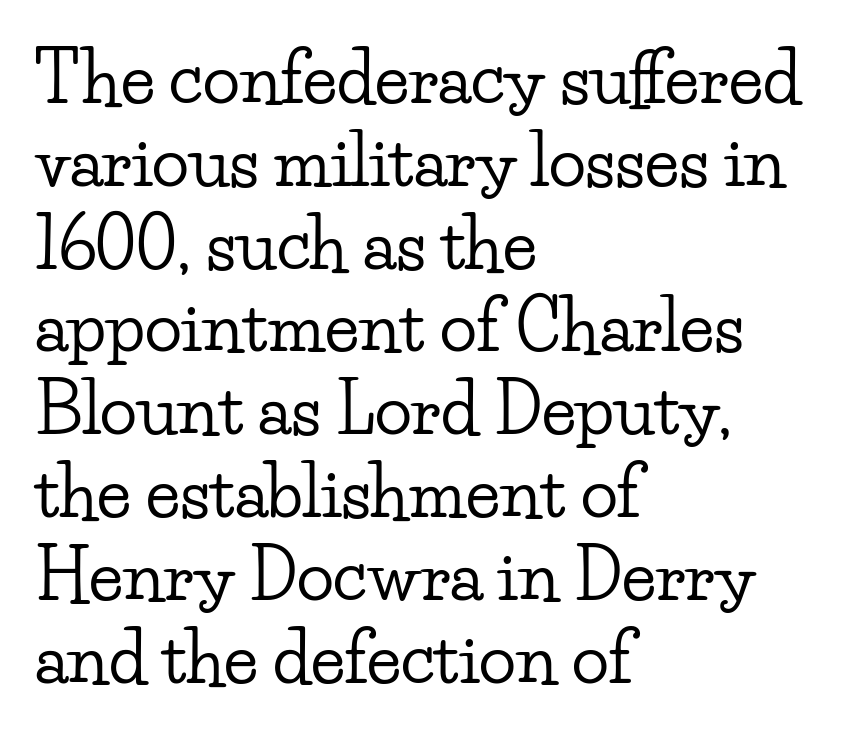
Q: Is the text italic (slanted)? A: No, it is upright.
Q: Is the typeface a serif or a sans-serif typeface? A: Serif.
Q: Is the text underlined? A: No.
Q: How is the paragraph aligned? A: Left-aligned.
Q: Is the spacing between letters normal or unusually wide? A: Normal.
Q: Width (condensed, normal, or wide)? A: Wide.
Q: Stroke contrast? A: Low.
Q: x-height? A: Small.
Q: Monospaced? A: No.
